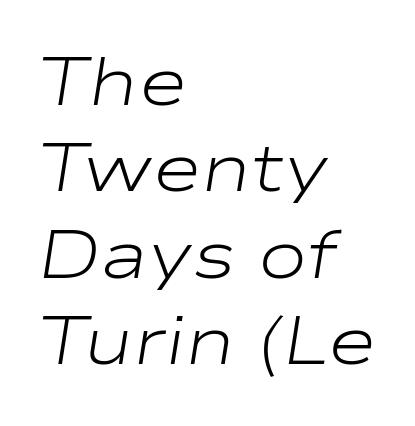
The image shows 67 px light, wide type, italic (leaning right); set left-aligned, normal line spacing (1.29x), normal letter spacing, not underlined; low stroke contrast and a medium x-height.
